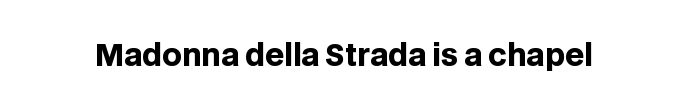
Heft: maximum for text — a bold. Character widths vary here, with narrow letters taking less room than wide ones. Honestly, there is no underline to notice here at all. This rendering leaves character spacing at its baseline value. You can tell it's not italic because the verticals are truly vertical. Unlike a traditional serif, this face leaves its strokes unadorned.
